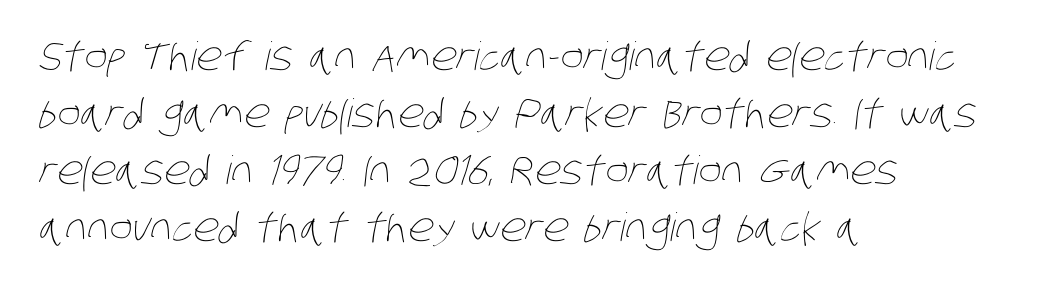
Q: Is the text bold? A: No.
Q: Is the text underlined? A: No.
Q: How is the paragraph aligned? A: Left-aligned.
Q: Is the spacing between letters normal or unusually wide? A: Normal.
Q: Is the spacing between lines tight, normal or loose? A: Normal.
Q: Width (condensed, normal, or wide)? A: Condensed.
Q: Stroke contrast? A: Low.
Q: x-height? A: Large.
Q: Monospaced? A: No.
